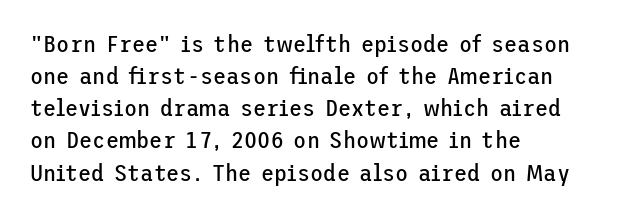
Q: Is the text bold? A: No.
Q: Is the text italic (slanted)? A: No, it is upright.
Q: Is the text underlined? A: No.
Q: How is the paragraph aligned? A: Left-aligned.
Q: Is the spacing between letters normal or unusually wide? A: Normal.
Q: Is the spacing between lines tight, normal or loose? A: Normal.
